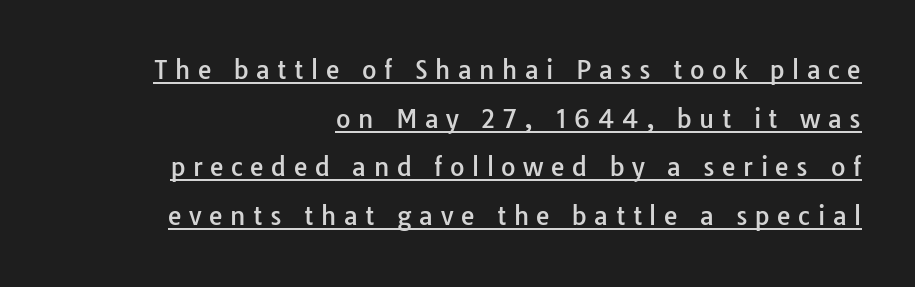
{"italic": "no", "underline": "yes", "align": "right", "line_spacing": "loose", "line_spacing_ratio": 1.95, "letter_spacing": "wide", "letter_spacing_em": 0.3, "glyph_px": 25}
